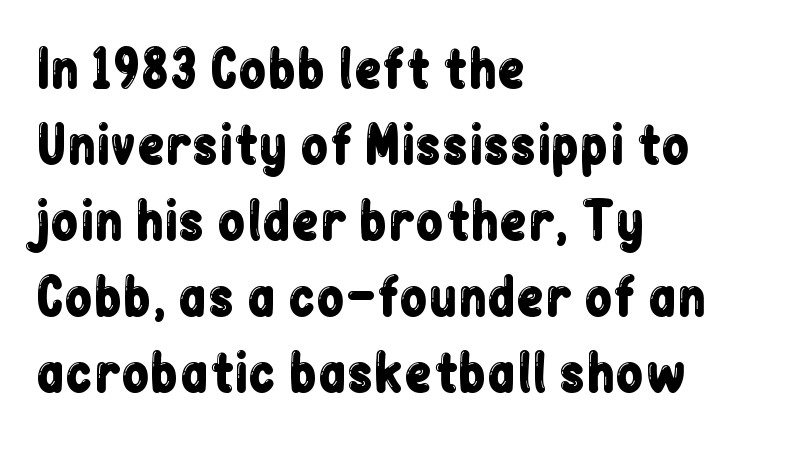
{"serif": "no", "italic": "no", "width": "condensed", "stroke_contrast": "low", "x_height": "medium", "monospaced": "no", "underline": "no", "align": "left", "line_spacing": "normal", "line_spacing_ratio": 1.49, "letter_spacing": "normal", "letter_spacing_em": 0.0, "glyph_px": 51}
